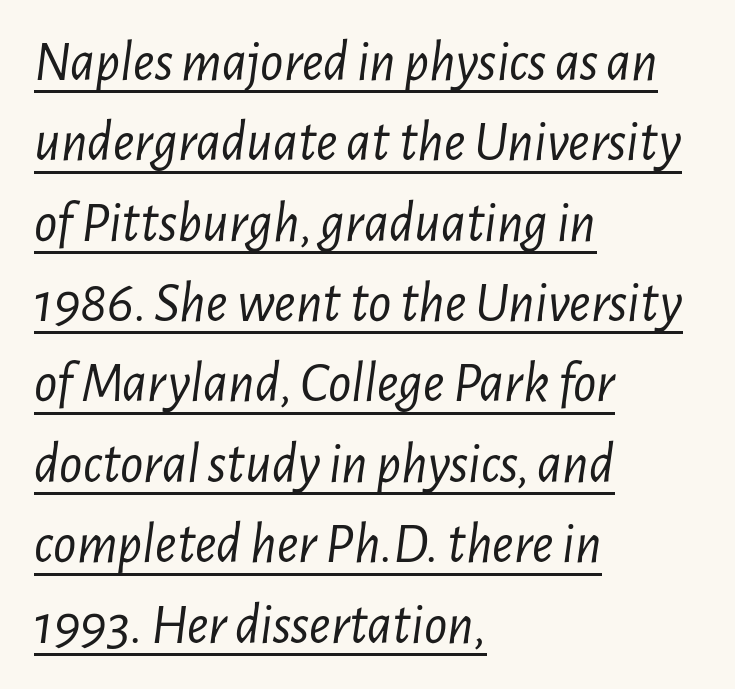
Q: Is the text bold? A: No.
Q: Is the text italic (slanted)? A: Yes, it leans right by about 7 degrees.
Q: Is the text underlined? A: Yes.
Q: How is the paragraph aligned? A: Left-aligned.
Q: Is the spacing between letters normal or unusually wide? A: Normal.
Q: Is the spacing between lines tight, normal or loose? A: Normal.
Q: Width (condensed, normal, or wide)? A: Condensed.
Q: Stroke contrast? A: Low.
Q: x-height? A: Medium.
Q: Monospaced? A: No.
